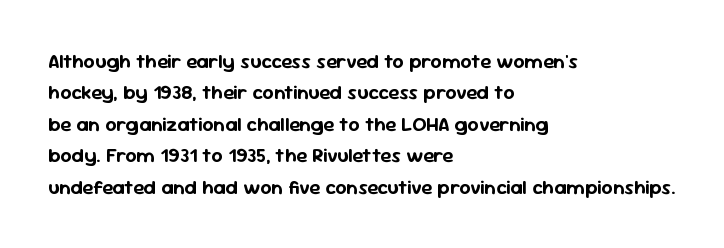
Q: Is the text italic (slanted)? A: No, it is upright.
Q: Is the text underlined? A: No.
Q: How is the paragraph aligned? A: Left-aligned.
Q: Is the spacing between letters normal or unusually wide? A: Normal.
Q: Is the spacing between lines tight, normal or loose? A: Normal.
